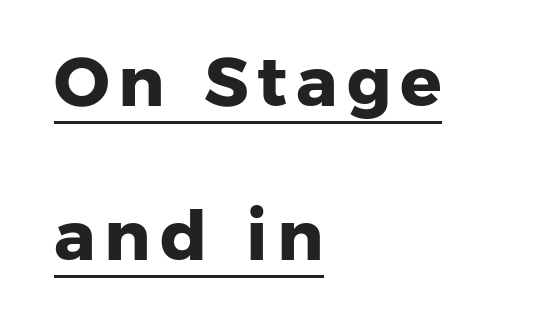
This sample trades compactness for vertical openness between lines. In terms of letterform style, serifs are entirely absent. The sample's only ornament is a line tracing under the words. Varying glyph widths throughout — classic text-font behaviour. The setting favours the left margin, as ordinary paragraphs usually do. Is the type bold? Yes — the strokes are clearly thick and heavy.
